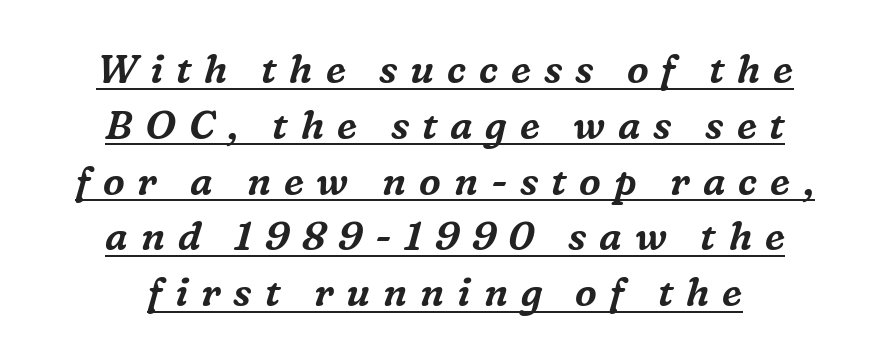
{"serif": "yes", "italic": "yes", "lean": "right", "slant_degrees": 16, "width": "normal", "stroke_contrast": "medium", "x_height": "medium", "monospaced": "no", "underline": "yes", "align": "center", "line_spacing": "normal", "line_spacing_ratio": 1.43, "letter_spacing": "wide", "letter_spacing_em": 0.33, "glyph_px": 39}
